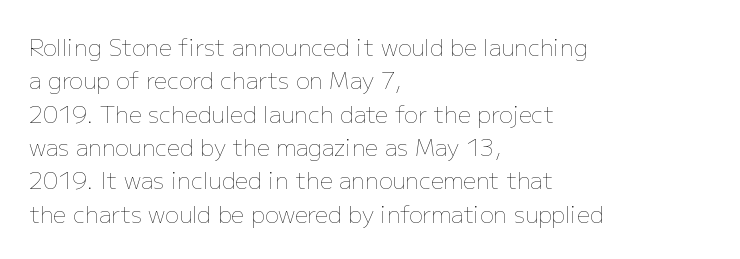
{"italic": "no", "bold": "no", "underline": "no", "align": "left", "line_spacing": "normal", "line_spacing_ratio": 1.45, "letter_spacing": "normal", "letter_spacing_em": 0.0, "glyph_px": 23}
